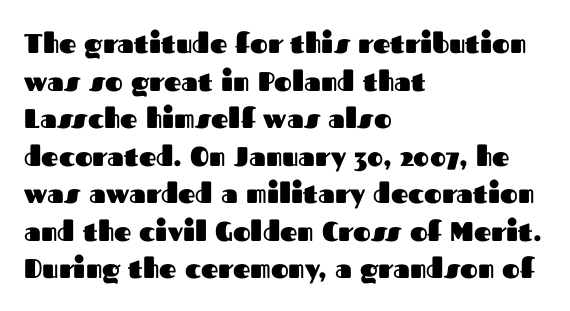
Its strokes are broad and dark, the hallmark of bold type. The letterforms sit shoulder to shoulder at normal distance. Horizontal alignment here is leftward, the default for most running prose. Each new line begins a customary step beneath the previous one. Has an underline been added? It has not. Characters remain perfectly vertical along every line.
